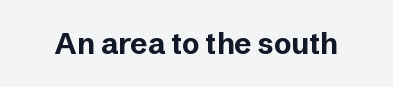
{"serif": "no", "italic": "no", "bold": "yes", "weight": "bold", "width": "normal", "stroke_contrast": "low", "x_height": "medium", "monospaced": "no", "underline": "no", "letter_spacing": "normal", "letter_spacing_em": 0.0, "glyph_px": 29}
